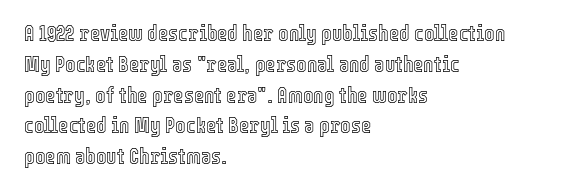
The image shows 22 px text type, upright; set left-aligned, normal line spacing (1.4x), normal letter spacing, not underlined.
